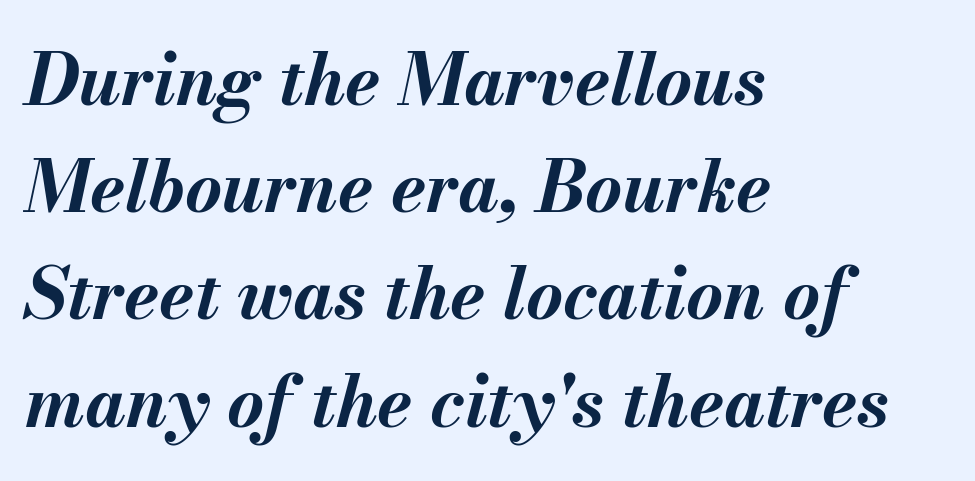
The image shows 71 px bold type, italic (leaning right); set left-aligned, normal line spacing (1.51x), normal letter spacing, not underlined; medium stroke contrast and a small x-height.
